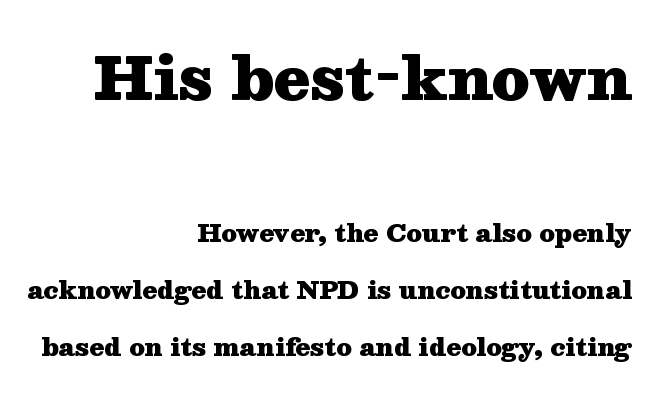
The image shows 59 px heavy, wide serif type, upright; set right-aligned, loose line spacing (2.36x), normal letter spacing, not underlined; the first (top) block is 2.46x larger; medium stroke contrast and a medium x-height.
